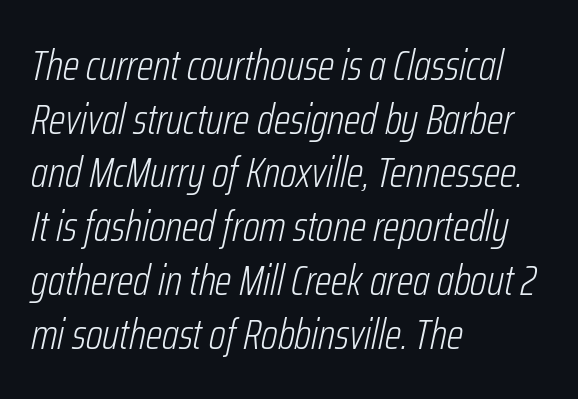
Q: Is the text bold? A: No.
Q: Is the text italic (slanted)? A: Yes, it leans right by about 12 degrees.
Q: Is the text underlined? A: No.
Q: How is the paragraph aligned? A: Left-aligned.
Q: Is the spacing between letters normal or unusually wide? A: Normal.
Q: Is the spacing between lines tight, normal or loose? A: Normal.
Q: Width (condensed, normal, or wide)? A: Condensed.
Q: Stroke contrast? A: Low.
Q: x-height? A: Medium.
Q: Monospaced? A: No.
